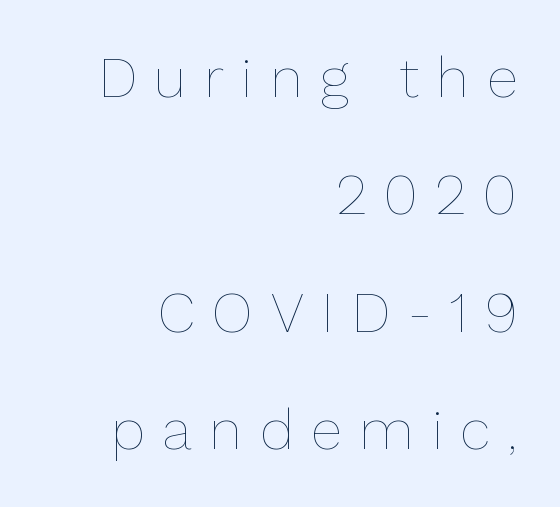
The passage shown is not underscored anywhere. This rendering uses right alignment, leaving the left contour irregular. Bold? No — there's no thickening of the strokes. The face used here is rendered with a markedly widened letterfit. Varying glyph widths throughout — classic text-font behaviour. The axis of the letterforms is exactly vertical.
